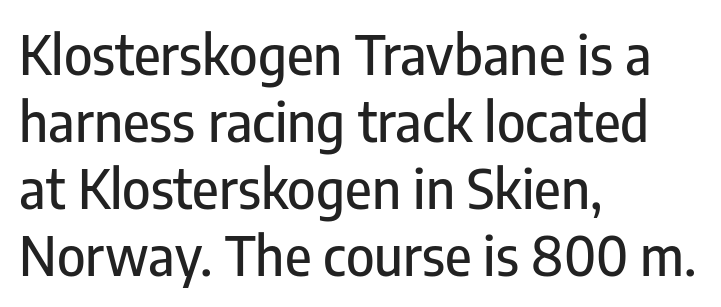
{"serif": "no", "italic": "no", "width": "condensed", "stroke_contrast": "low", "x_height": "medium", "monospaced": "no", "underline": "no", "align": "left", "line_spacing_ratio": 1.24, "letter_spacing": "normal", "letter_spacing_em": 0.0, "glyph_px": 54}
